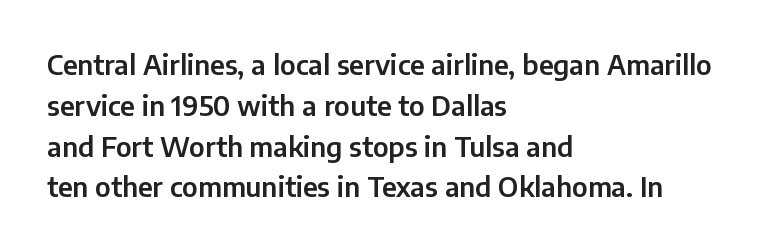
The typography opts for an upright posture over an oblique one. Descenders hang freely into open space. The rag falls on the right side of this text block. No extra tracking has been applied to these lines. Does the leading feel generous? No, just average.
